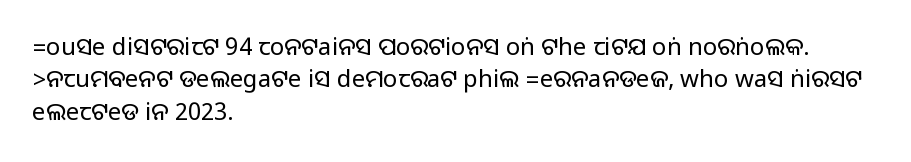
Glyph-to-glyph distance matches everyday printed text. Teacher's note: observe the even left margin — that is flush-left alignment. Type without underlining. This sample keeps an unexceptional amount of space between lines. This is roman type, the default non-slanted kind.
